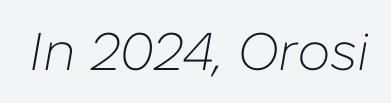
{"italic": "yes", "lean": "right", "slant_degrees": 10, "bold": "no", "weight": "light", "width": "normal", "stroke_contrast": "low", "x_height": "medium", "monospaced": "no", "underline": "no", "letter_spacing": "normal", "letter_spacing_em": 0.0, "glyph_px": 53}
